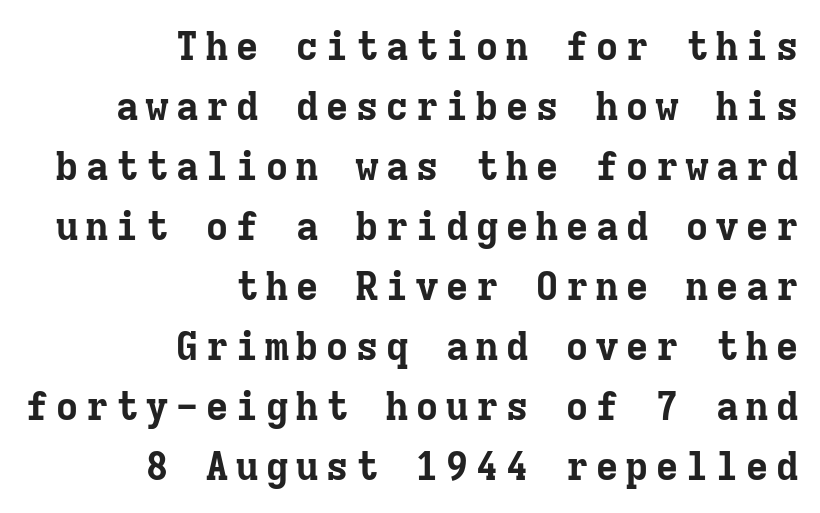
The font family rendered here belongs to the serif group. The face used here has the dense, thick strokes of a bold. Short and long lines alike share a common ending point at right. The passage shown is typed in a monospace face where columns stay perfectly aligned. Characters remain perfectly vertical along every line.
